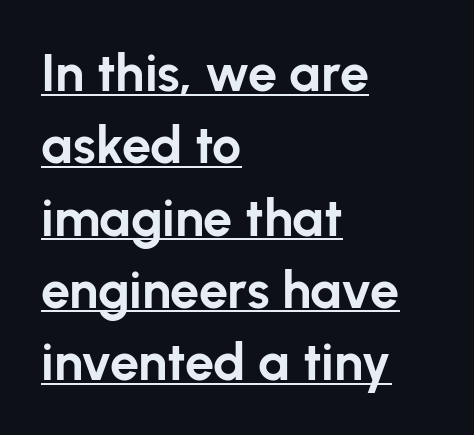
Q: Is the text bold? A: Yes.
Q: Is the text italic (slanted)? A: No, it is upright.
Q: Is the typeface a serif or a sans-serif typeface? A: Sans-serif.
Q: Is the text underlined? A: Yes.
Q: How is the paragraph aligned? A: Left-aligned.
Q: Is the spacing between letters normal or unusually wide? A: Normal.
Q: Is the spacing between lines tight, normal or loose? A: Normal.
Q: Width (condensed, normal, or wide)? A: Normal.
Q: Stroke contrast? A: Low.
Q: x-height? A: Medium.
Q: Monospaced? A: No.
